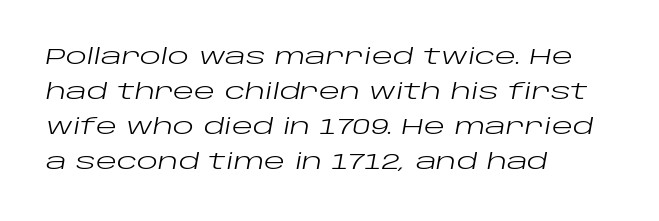
Q: Is the text bold? A: No.
Q: Is the text italic (slanted)? A: Yes, it leans right by about 10 degrees.
Q: Is the text underlined? A: No.
Q: How is the paragraph aligned? A: Left-aligned.
Q: Is the spacing between letters normal or unusually wide? A: Normal.
Q: Is the spacing between lines tight, normal or loose? A: Normal.
